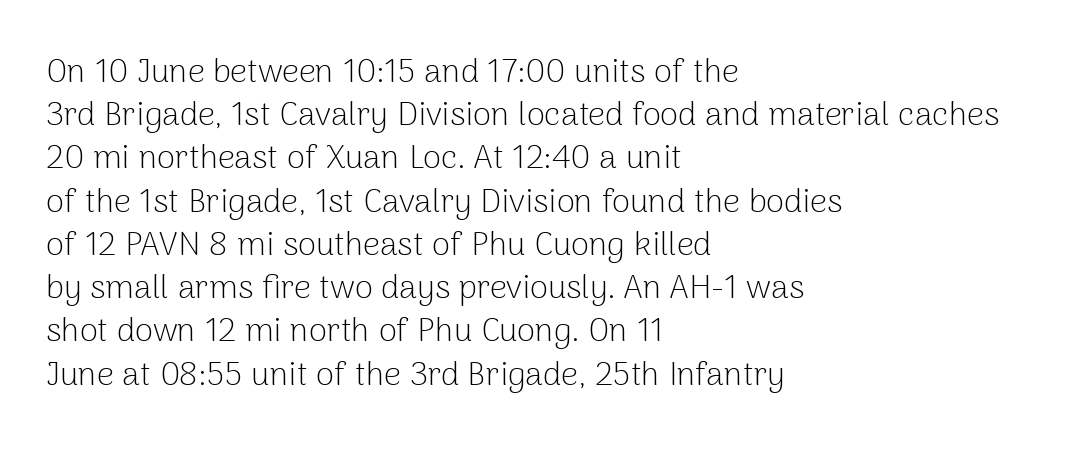
{"serif": "no", "italic": "no", "bold": "no", "weight": "light", "width": "normal", "stroke_contrast": "low", "x_height": "medium", "monospaced": "no", "underline": "no", "align": "left", "line_spacing": "normal", "line_spacing_ratio": 1.31, "letter_spacing": "normal", "letter_spacing_em": 0.0, "glyph_px": 33}
